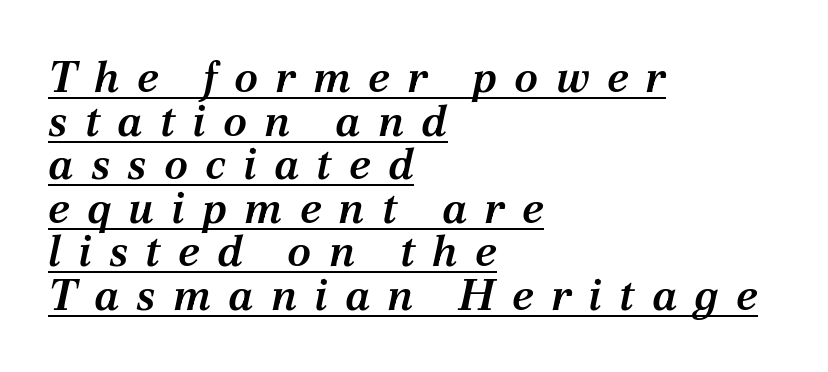
I'd call this a serif setting — the letters wear small feet. Notice how the passage keeps a crisp vertical edge on the left only. The strokes are fattened partway — semibold, not bold. Whoever set this chose condensed vertical rhythm over breathing room. Quick note: italic.
